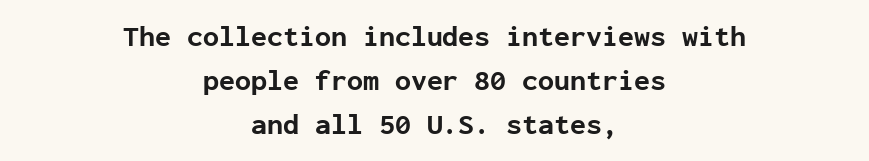
Q: Is the text bold? A: Yes.
Q: Is the text italic (slanted)? A: No, it is upright.
Q: Is the typeface a serif or a sans-serif typeface? A: Sans-serif.
Q: Is the text underlined? A: No.
Q: How is the paragraph aligned? A: Centered.
Q: Is the spacing between letters normal or unusually wide? A: Normal.
Q: Is the spacing between lines tight, normal or loose? A: Normal.
Q: Width (condensed, normal, or wide)? A: Normal.
Q: Stroke contrast? A: Low.
Q: x-height? A: Medium.
Q: Monospaced? A: Yes.
